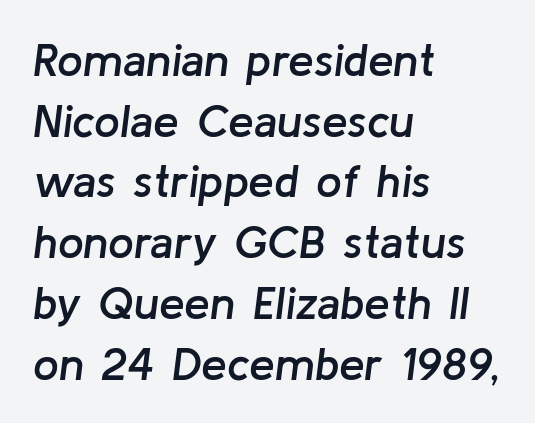
{"italic": "yes", "lean": "right", "slant_degrees": 8, "bold": "semi", "weight": "semibold", "width": "normal", "stroke_contrast": "low", "x_height": "medium", "monospaced": "no", "underline": "no", "align": "left", "line_spacing": "normal", "line_spacing_ratio": 1.32, "letter_spacing": "normal", "letter_spacing_em": 0.0, "glyph_px": 46}
